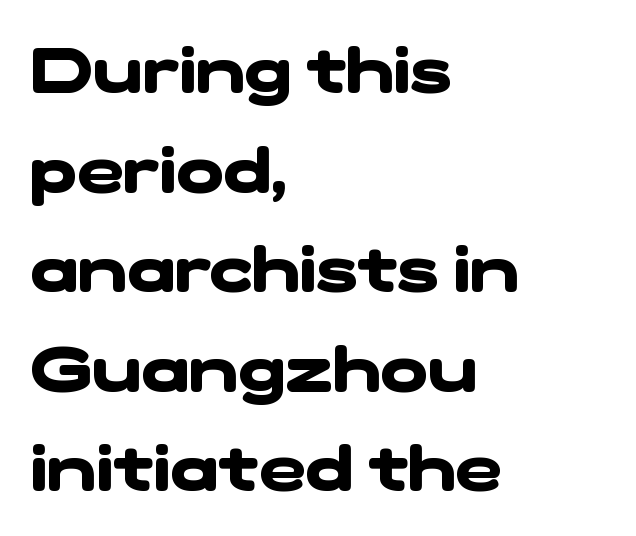
The image shows 63 px heavy, wide sans-serif type; set left-aligned, normal line spacing (1.58x), normal letter spacing, not underlined; low stroke contrast and a medium x-height.
